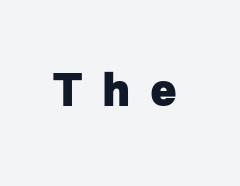
{"serif": "no", "italic": "no", "bold": "yes", "weight": "heavy", "width": "normal", "stroke_contrast": "low", "x_height": "medium", "monospaced": "no", "underline": "no", "letter_spacing": "wide", "letter_spacing_em": 0.44, "glyph_px": 45}
